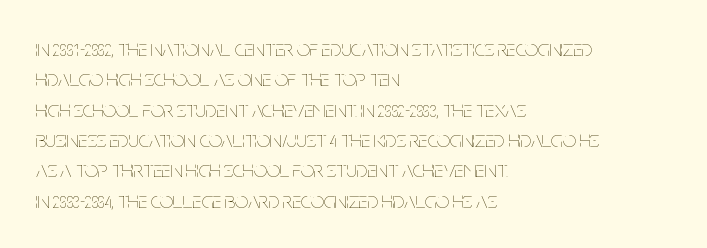
{"italic": "no", "bold": "no", "underline": "no", "align": "left", "line_spacing": "normal", "line_spacing_ratio": 1.32, "letter_spacing": "normal", "letter_spacing_em": 0.0, "glyph_px": 23}
